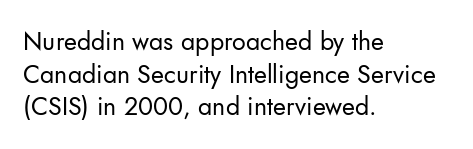
What's the leading like? Ordinary, nothing unusual. The passage shown has conventional tracking throughout. The typography opts for an upright posture over an oblique one. The passage is arranged the way most books set body copy — flush left.
